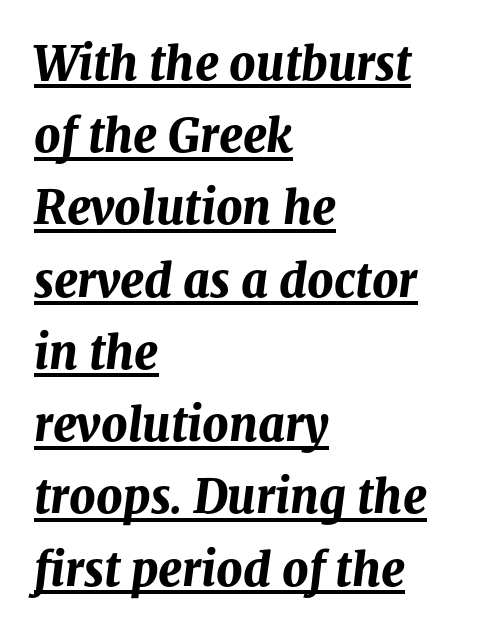
{"italic": "yes", "lean": "right", "slant_degrees": 8, "bold": "yes", "weight": "bold", "width": "normal", "stroke_contrast": "medium", "x_height": "medium", "monospaced": "no", "underline": "yes", "align": "left", "line_spacing": "normal", "line_spacing_ratio": 1.57, "letter_spacing": "normal", "letter_spacing_em": 0.0, "glyph_px": 46}
